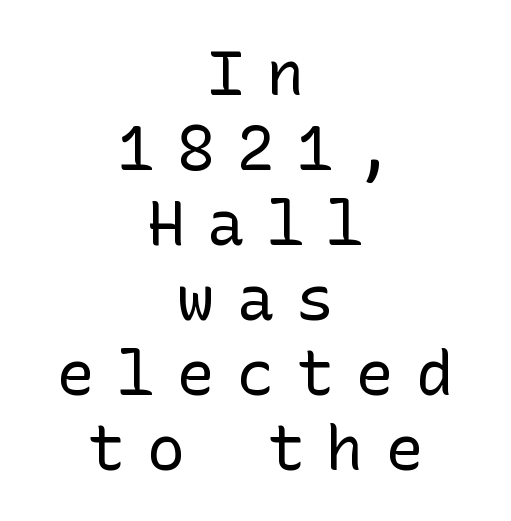
Q: Is the text bold? A: No.
Q: Is the text italic (slanted)? A: No, it is upright.
Q: Is the typeface a serif or a sans-serif typeface? A: Sans-serif.
Q: Is the text underlined? A: No.
Q: How is the paragraph aligned? A: Centered.
Q: Is the spacing between letters normal or unusually wide? A: Unusually wide.
Q: Width (condensed, normal, or wide)? A: Normal.
Q: Stroke contrast? A: Low.
Q: x-height? A: Medium.
